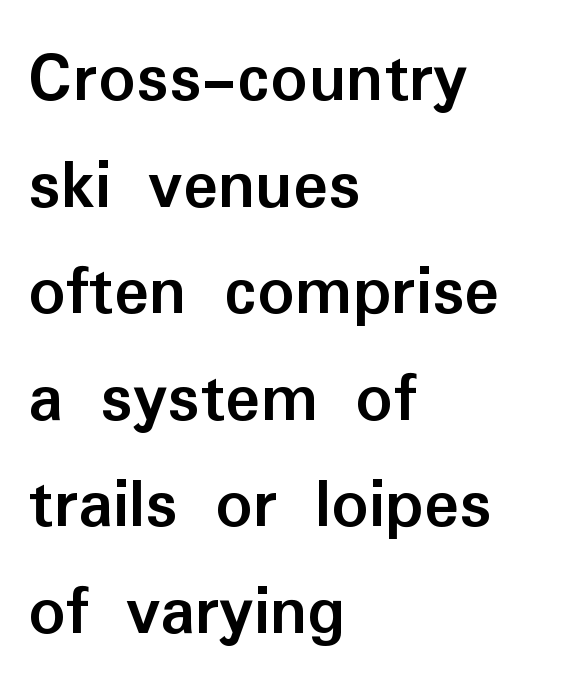
Q: Is the text bold? A: Yes.
Q: Is the text italic (slanted)? A: No, it is upright.
Q: Is the typeface a serif or a sans-serif typeface? A: Sans-serif.
Q: Is the text underlined? A: No.
Q: How is the paragraph aligned? A: Left-aligned.
Q: Is the spacing between letters normal or unusually wide? A: Normal.
Q: Is the spacing between lines tight, normal or loose? A: Normal.
Q: Width (condensed, normal, or wide)? A: Normal.
Q: Stroke contrast? A: Low.
Q: x-height? A: Medium.
Q: Monospaced? A: No.
